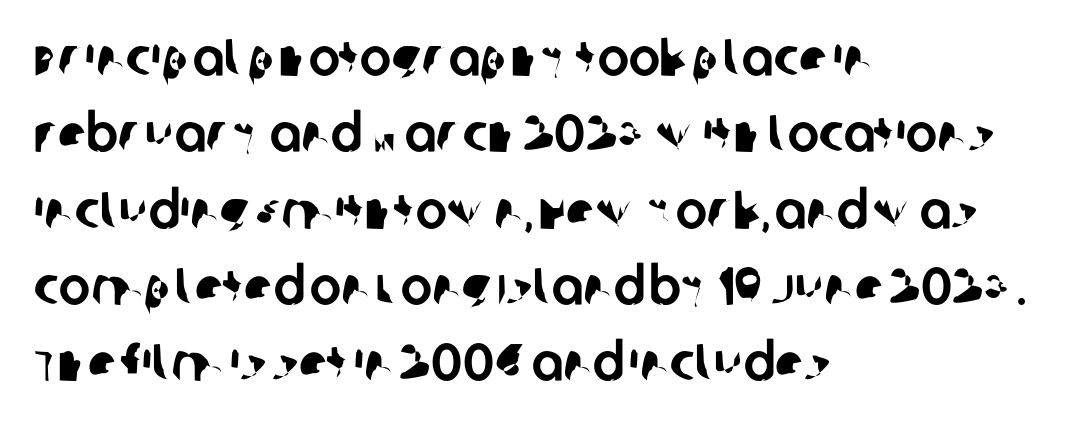
Q: Is the typeface a serif or a sans-serif typeface? A: Sans-serif.
Q: Is the text underlined? A: No.
Q: How is the paragraph aligned? A: Left-aligned.
Q: Is the spacing between letters normal or unusually wide? A: Normal.
Q: Is the spacing between lines tight, normal or loose? A: Normal.
Q: Width (condensed, normal, or wide)? A: Normal.
Q: Stroke contrast? A: Low.
Q: x-height? A: Large.
Q: Monospaced? A: No.
